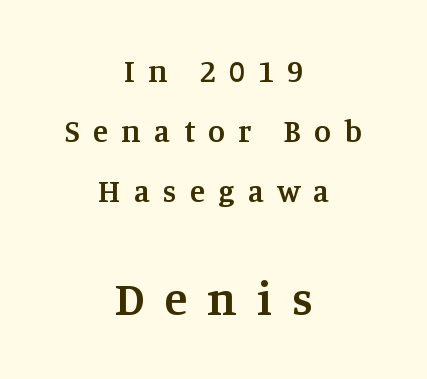
The passage shown begins with its smaller block and ends with its larger one. Is the letter spacing exaggerated? Yes — the characters are pushed far apart. No word sits above an underline. The font family rendered here belongs to the serif group. Horizontal alignment here is central, giving a formal, balanced look.
